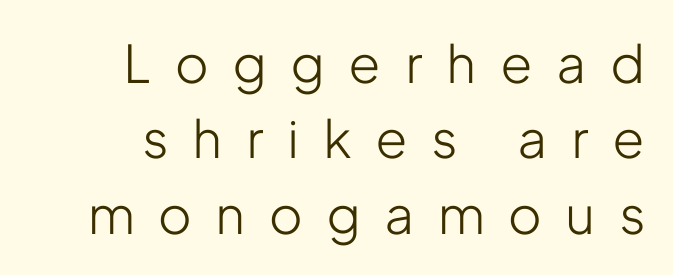
The image shows 52 px light, condensed sans-serif type, upright; set right-aligned, normal line spacing (1.45x), unusually wide letter spacing (+0.49 em), not underlined; low stroke contrast and a medium x-height.
